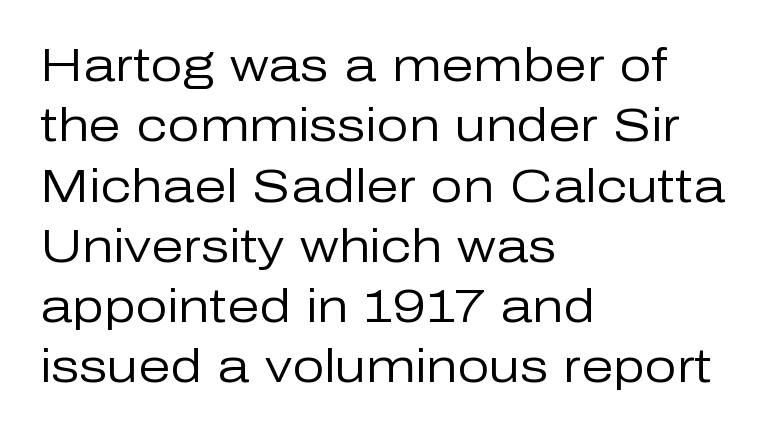
Q: Is the text bold? A: No.
Q: Is the text italic (slanted)? A: No, it is upright.
Q: Is the typeface a serif or a sans-serif typeface? A: Sans-serif.
Q: Is the text underlined? A: No.
Q: How is the paragraph aligned? A: Left-aligned.
Q: Is the spacing between letters normal or unusually wide? A: Normal.
Q: Is the spacing between lines tight, normal or loose? A: Normal.
Q: Width (condensed, normal, or wide)? A: Normal.
Q: Stroke contrast? A: Low.
Q: x-height? A: Medium.
Q: Monospaced? A: No.
